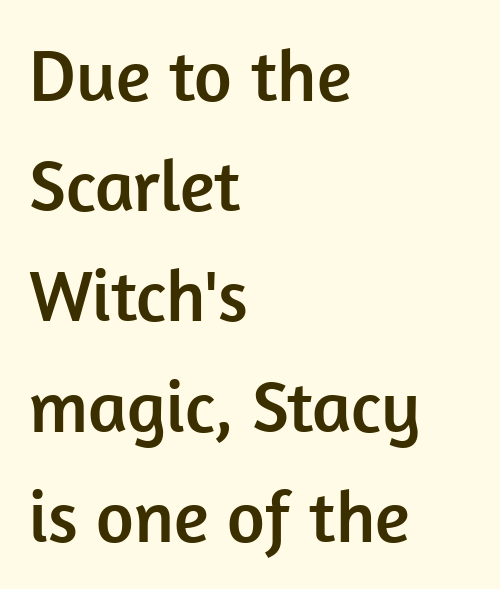
{"serif": "no", "italic": "no", "width": "normal", "stroke_contrast": "low", "x_height": "medium", "monospaced": "no", "underline": "no", "align": "left", "line_spacing": "normal", "line_spacing_ratio": 1.51, "letter_spacing": "normal", "letter_spacing_em": 0.0, "glyph_px": 73}
